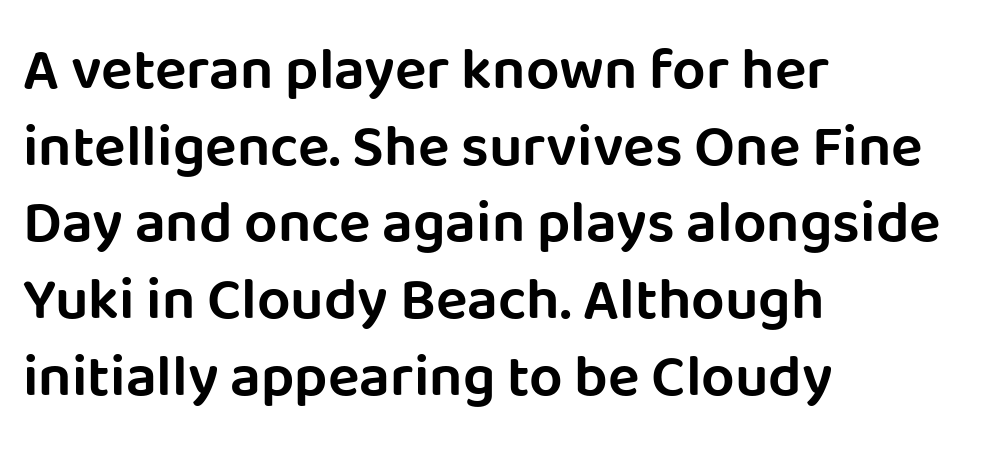
Q: Is the text italic (slanted)? A: No, it is upright.
Q: Is the typeface a serif or a sans-serif typeface? A: Sans-serif.
Q: Is the text underlined? A: No.
Q: How is the paragraph aligned? A: Left-aligned.
Q: Is the spacing between letters normal or unusually wide? A: Normal.
Q: Is the spacing between lines tight, normal or loose? A: Normal.
Q: Width (condensed, normal, or wide)? A: Normal.
Q: Stroke contrast? A: Low.
Q: x-height? A: Large.
Q: Monospaced? A: No.
